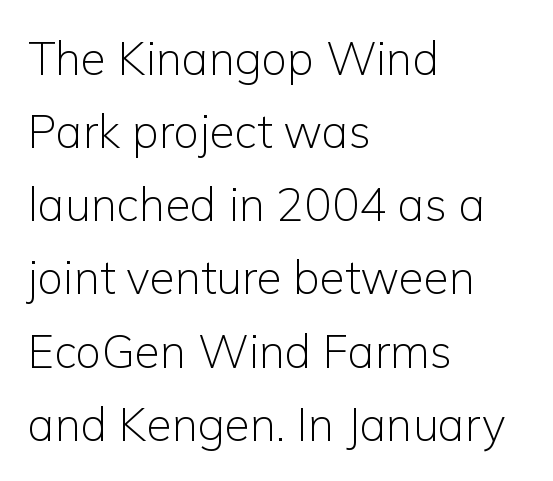
The face used here is proportionally spaced, like ordinary book or web type. Here the glyphs are tracked normally, forming tight word shapes. Interline gaps are of average width in this sample. In terms of posture, this sample is upright.
